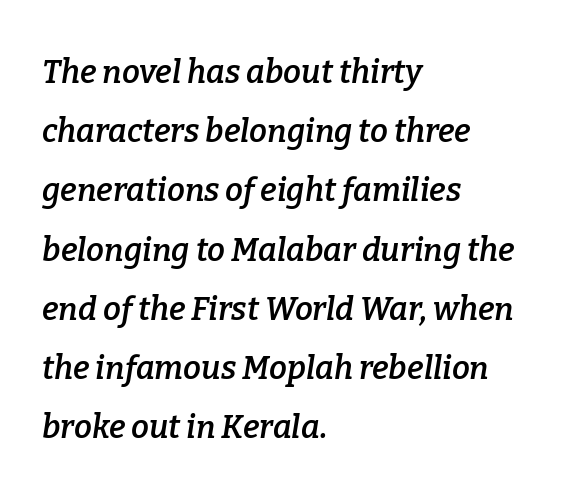
Q: Is the text bold? A: Semi-bold.
Q: Is the text italic (slanted)? A: Yes, it leans right by about 9 degrees.
Q: Is the typeface a serif or a sans-serif typeface? A: Serif.
Q: Is the text underlined? A: No.
Q: How is the paragraph aligned? A: Left-aligned.
Q: Is the spacing between letters normal or unusually wide? A: Normal.
Q: Width (condensed, normal, or wide)? A: Normal.
Q: Stroke contrast? A: Low.
Q: x-height? A: Medium.
Q: Monospaced? A: No.
